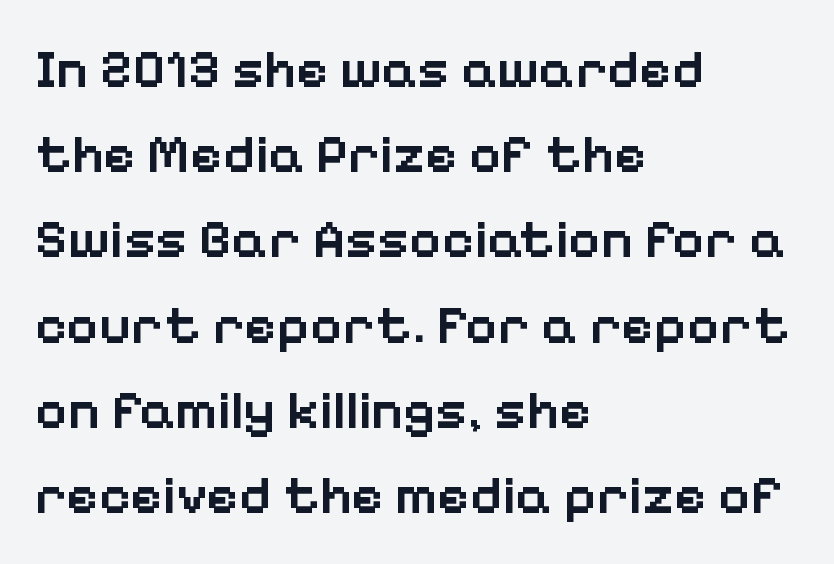
The typesetter chose a ragged-right arrangement here. The space beneath each line is pristine and unruled. Here the designer chose a conventional face with non-uniform glyph widths. The letters carry no serifs — their stems end cleanly without finishing strokes.
